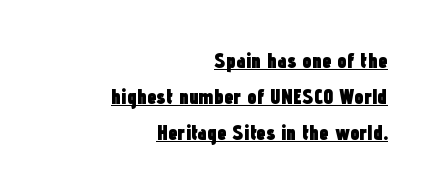
{"italic": "no", "bold": "yes", "underline": "yes", "align": "right", "line_spacing_ratio": 1.71, "letter_spacing": "normal", "letter_spacing_em": 0.0, "glyph_px": 21}
